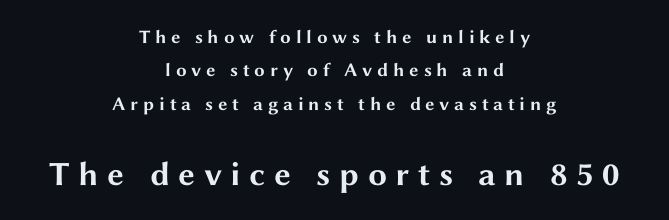
Q: Is the text bold? A: Yes.
Q: Is the text italic (slanted)? A: No, it is upright.
Q: Is the typeface a serif or a sans-serif typeface? A: Sans-serif.
Q: Is the text underlined? A: No.
Q: How is the paragraph aligned? A: Centered.
Q: Is the spacing between letters normal or unusually wide? A: Unusually wide.
Q: Which block of text is set in a larger size, the first (top) or the second (bottom)? A: The second (bottom) one.
Q: Width (condensed, normal, or wide)? A: Wide.
Q: Stroke contrast? A: Medium.
Q: x-height? A: Medium.
Q: Monospaced? A: No.
